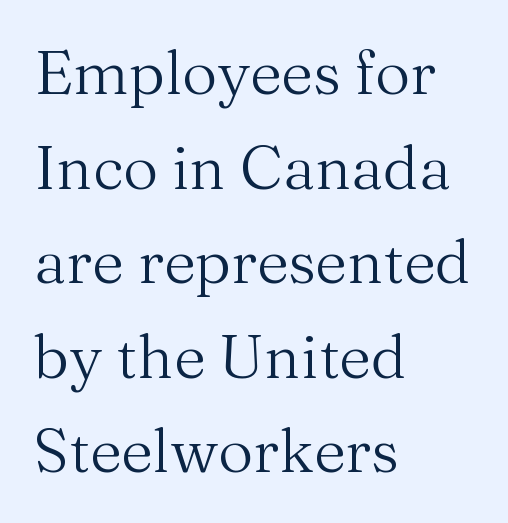
The image shows 61 px regular-weight serif type, upright; set left-aligned, normal line spacing (1.55x), normal letter spacing, not underlined; medium stroke contrast and a medium x-height.
